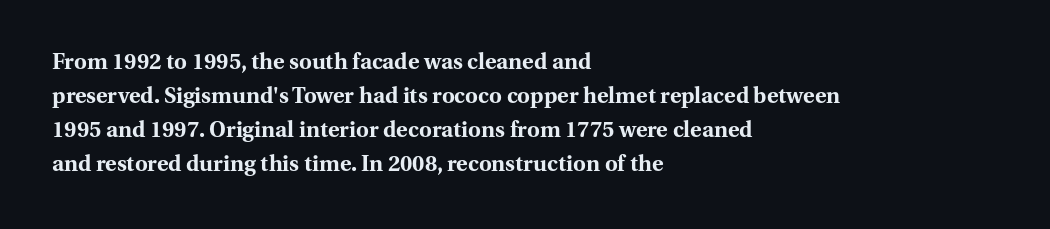
The image shows 22 px bold type, upright; set left-aligned, normal line spacing (1.54x), normal letter spacing, not underlined.
